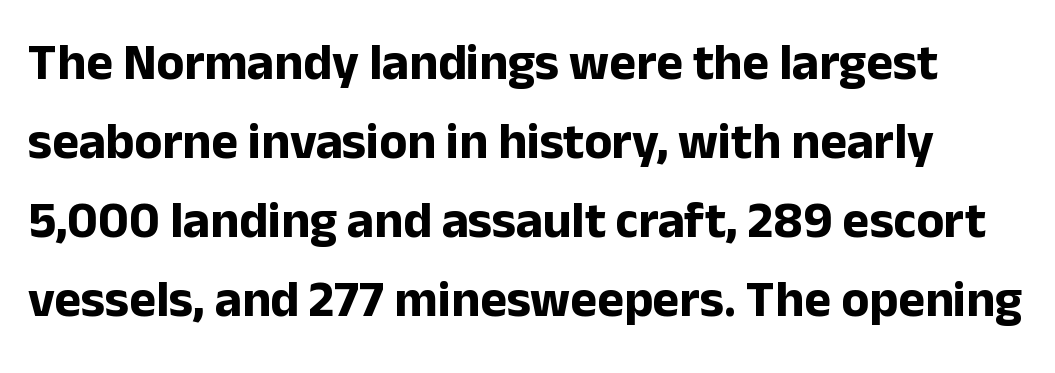
Between one letter and the next there's only the usual sliver of space. Character widths vary here, with narrow letters taking less room than wide ones. Has an underline been added? It has not. Unlike italic type, these characters show no tilt at all. Compared with an ordinary text face, these strokes are far heavier — a full bold. The line-height multiplier appears to be the usual default.
